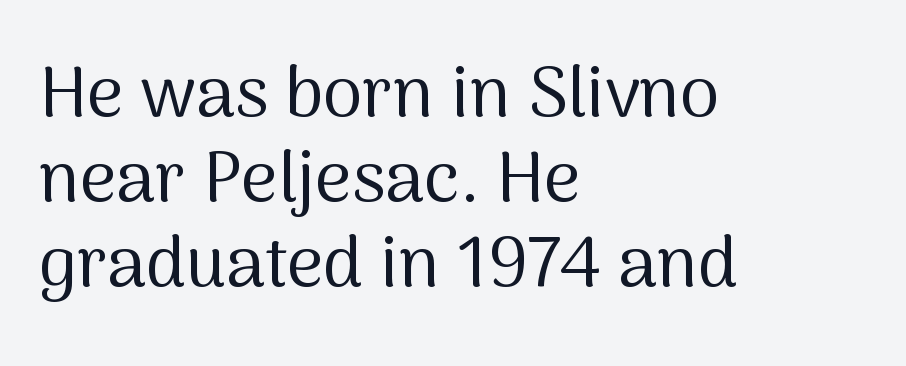
The space beneath each line is pristine and unruled. The typography opts for an upright posture over an oblique one. The letterforms sit at book weight or below. Each letter keeps its own natural width here, so spacing adapts to shape. Here the glyphs are tracked normally, forming tight word shapes.
